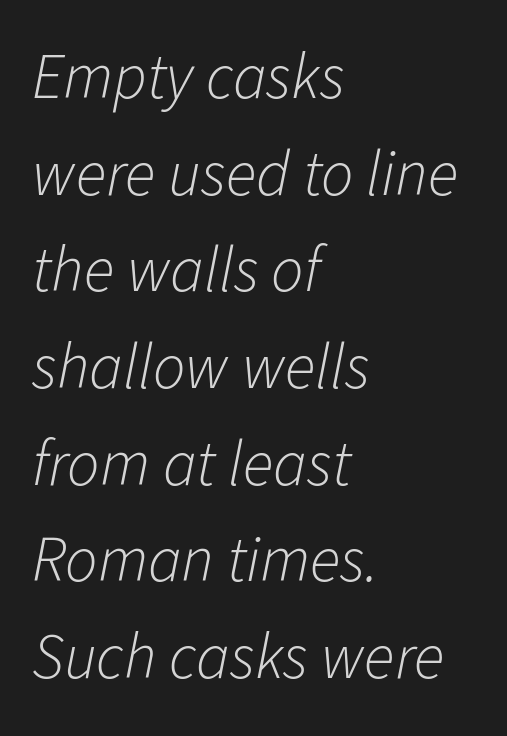
Q: Is the text bold? A: No.
Q: Is the text italic (slanted)? A: Yes, it leans right by about 11 degrees.
Q: Is the text underlined? A: No.
Q: How is the paragraph aligned? A: Left-aligned.
Q: Is the spacing between letters normal or unusually wide? A: Normal.
Q: Is the spacing between lines tight, normal or loose? A: Normal.
Q: Width (condensed, normal, or wide)? A: Normal.
Q: Stroke contrast? A: Low.
Q: x-height? A: Medium.
Q: Monospaced? A: No.
